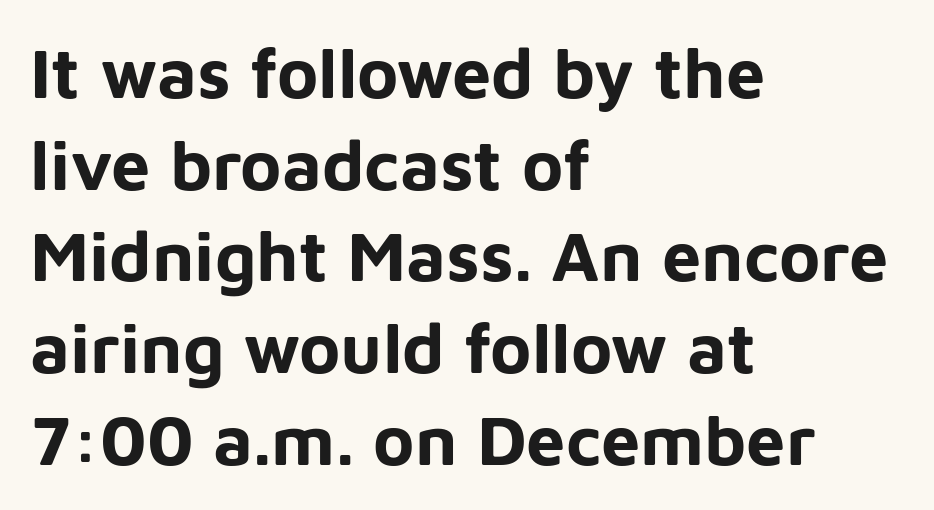
Q: Is the text bold? A: Yes.
Q: Is the text italic (slanted)? A: No, it is upright.
Q: Is the typeface a serif or a sans-serif typeface? A: Sans-serif.
Q: Is the text underlined? A: No.
Q: How is the paragraph aligned? A: Left-aligned.
Q: Is the spacing between letters normal or unusually wide? A: Normal.
Q: Is the spacing between lines tight, normal or loose? A: Normal.
Q: Width (condensed, normal, or wide)? A: Normal.
Q: Stroke contrast? A: Low.
Q: x-height? A: Medium.
Q: Monospaced? A: No.
